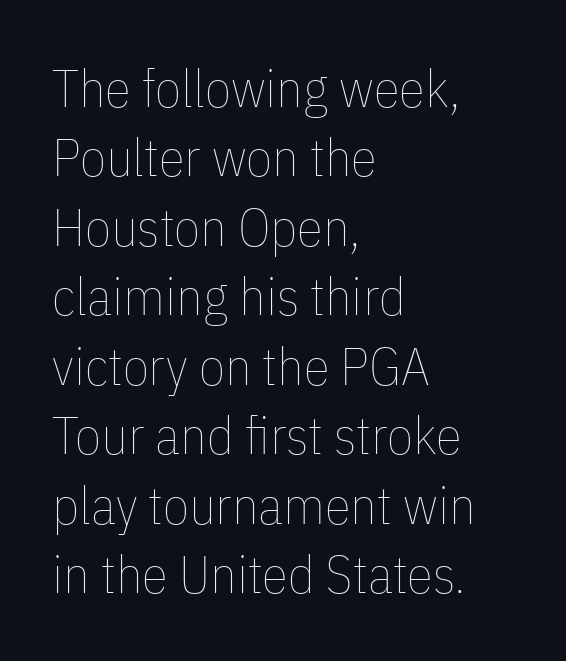
The image shows 53 px thin, condensed type, upright; set left-aligned, normal line spacing (1.31x), normal letter spacing, not underlined; low stroke contrast and a medium x-height.
